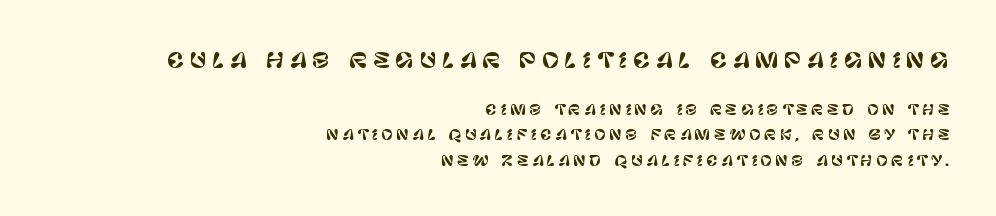
Q: Is the text italic (slanted)? A: Yes.
Q: Is the text underlined? A: No.
Q: How is the paragraph aligned? A: Right-aligned.
Q: Is the spacing between letters normal or unusually wide? A: Unusually wide.
Q: Which block of text is set in a larger size, the first (top) or the second (bottom)? A: The first (top) one.
